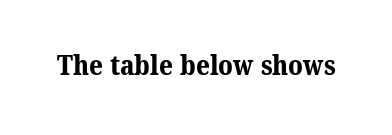
Q: Is the text bold? A: Yes.
Q: Is the text underlined? A: No.
Q: Is the spacing between letters normal or unusually wide? A: Normal.
